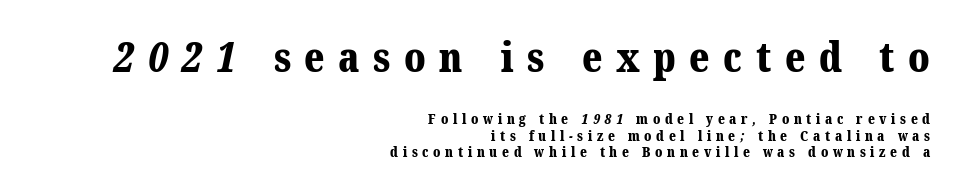
{"serif": "yes", "bold": "yes", "weight": "bold", "width": "normal", "stroke_contrast": "medium", "x_height": "medium", "monospaced": "no", "underline": "no", "align": "right", "line_spacing_ratio": 1.18, "letter_spacing": "wide", "letter_spacing_em": 0.33, "larger_block": "first", "size_ratio": 2.93, "glyph_px": 41}
